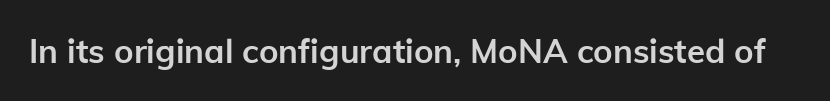
{"serif": "no", "italic": "no", "bold": "yes", "weight": "semibold", "width": "normal", "stroke_contrast": "low", "x_height": "medium", "monospaced": "no", "underline": "no", "letter_spacing": "normal", "letter_spacing_em": 0.0, "glyph_px": 33}
